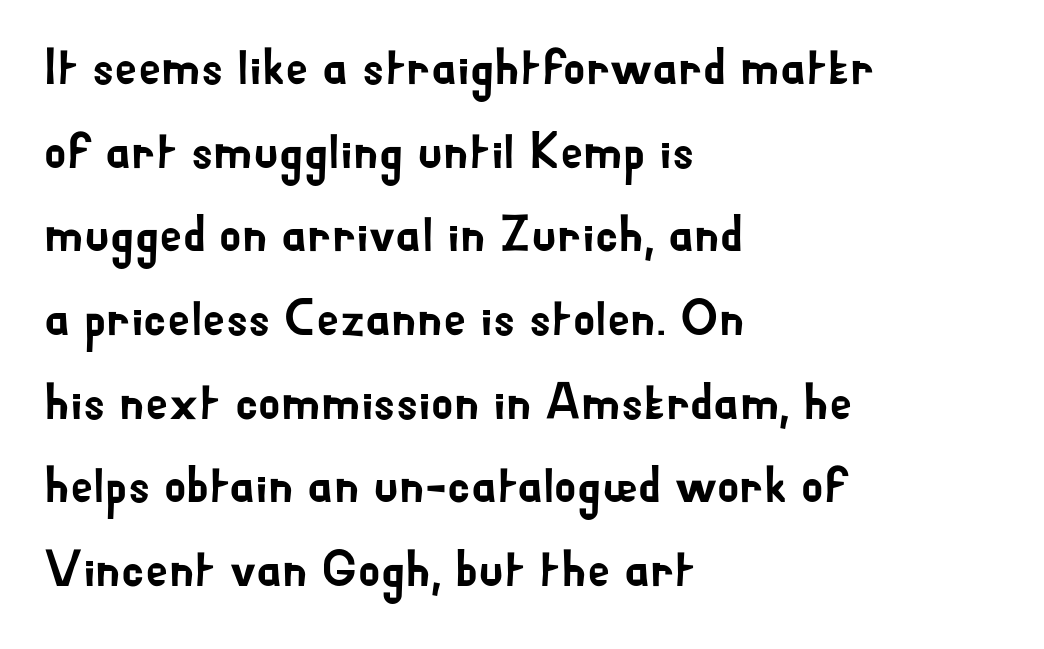
Q: Is the text italic (slanted)? A: No, it is upright.
Q: Is the typeface a serif or a sans-serif typeface? A: Sans-serif.
Q: Is the text underlined? A: No.
Q: How is the paragraph aligned? A: Left-aligned.
Q: Is the spacing between letters normal or unusually wide? A: Normal.
Q: Is the spacing between lines tight, normal or loose? A: Normal.
Q: Width (condensed, normal, or wide)? A: Normal.
Q: Stroke contrast? A: Low.
Q: x-height? A: Small.
Q: Monospaced? A: No.
